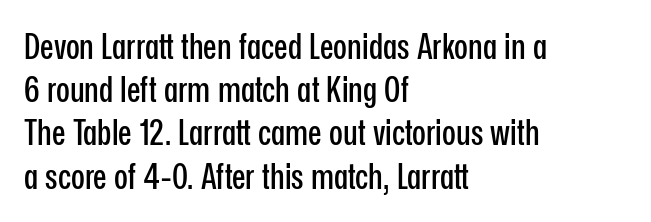
Anything drawn beneath the words? Only blank space. This is roman type, the default non-slanted kind. Typeset ragged right — the left edge is the straight one. Spacing verdict: proportional, widths tailored to each character. Here the glyphs are tracked normally, forming tight word shapes. Are there feet on the stems? There aren't — it's a sans.
